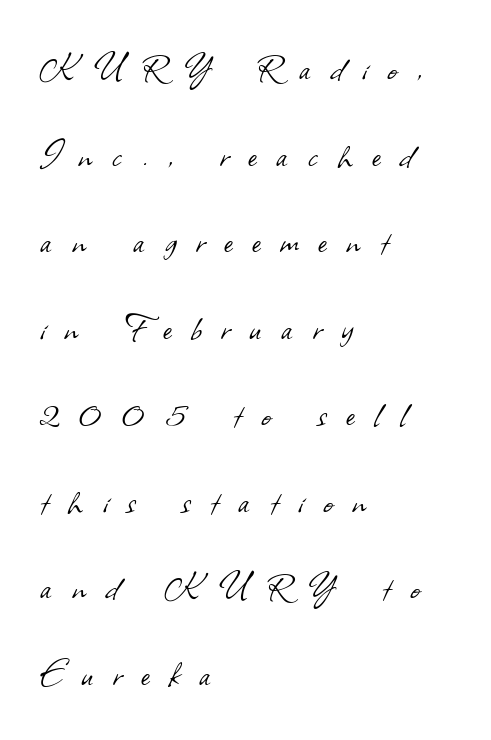
Interline gaps are noticeably wide in this sample. The font sits on the lighter half of the weight spectrum, regular included. Tracking value appears strongly positive — letters spread wide. Honestly, there is no underline to notice here at all. Think of a printed novel: that variable character pitch is what you see here.
